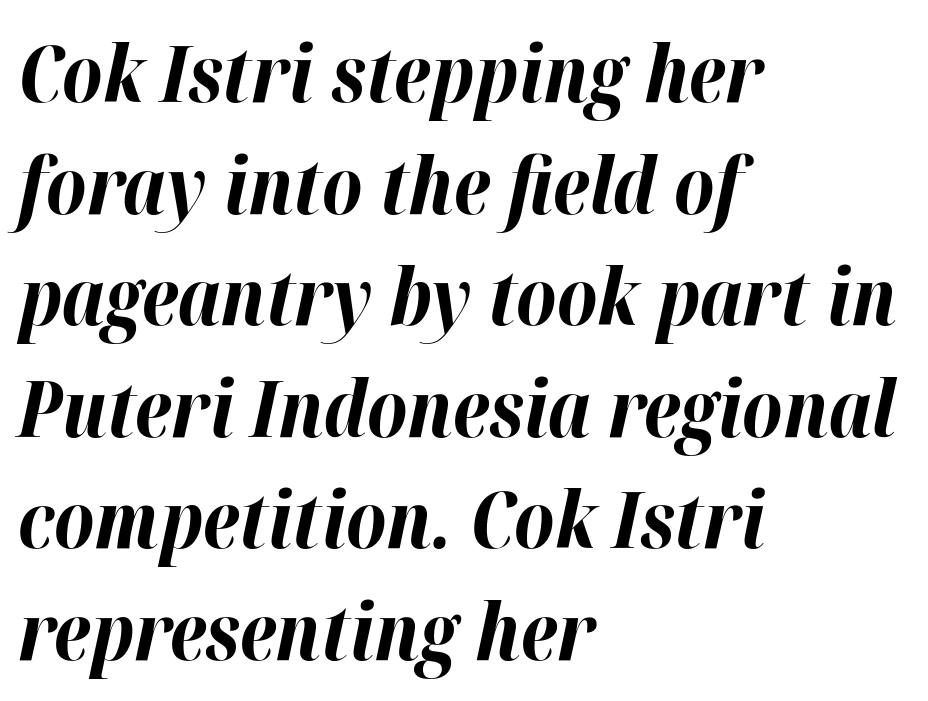
Q: Is the text bold? A: Yes.
Q: Is the text italic (slanted)? A: Yes, it leans right by about 12 degrees.
Q: Is the text underlined? A: No.
Q: How is the paragraph aligned? A: Left-aligned.
Q: Is the spacing between letters normal or unusually wide? A: Normal.
Q: Is the spacing between lines tight, normal or loose? A: Normal.
Q: Width (condensed, normal, or wide)? A: Normal.
Q: Stroke contrast? A: High.
Q: x-height? A: Medium.
Q: Monospaced? A: No.
